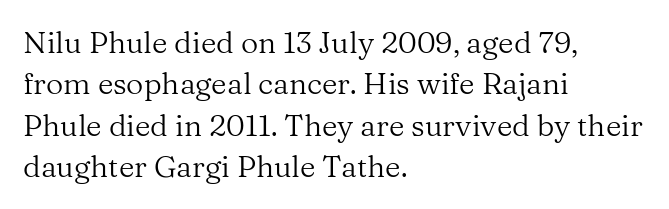
{"serif": "yes", "italic": "no", "bold": "no", "weight": "regular", "width": "normal", "stroke_contrast": "medium", "x_height": "medium", "monospaced": "no", "underline": "no", "align": "left", "line_spacing": "normal", "line_spacing_ratio": 1.38, "letter_spacing": "normal", "letter_spacing_em": 0.0, "glyph_px": 30}
